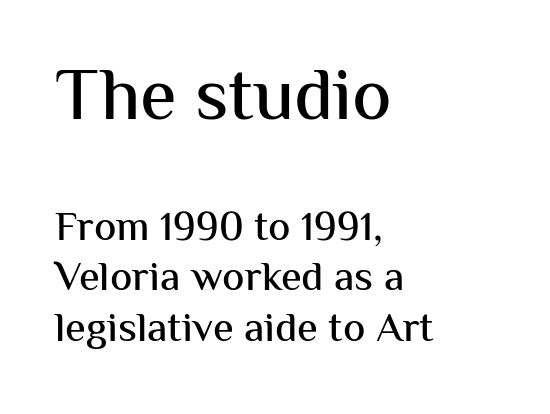
Q: Is the text italic (slanted)? A: No, it is upright.
Q: Is the typeface a serif or a sans-serif typeface? A: Sans-serif.
Q: Is the text underlined? A: No.
Q: How is the paragraph aligned? A: Left-aligned.
Q: Is the spacing between letters normal or unusually wide? A: Normal.
Q: Which block of text is set in a larger size, the first (top) or the second (bottom)? A: The first (top) one.
Q: Width (condensed, normal, or wide)? A: Normal.
Q: Stroke contrast? A: Medium.
Q: x-height? A: Medium.
Q: Monospaced? A: No.
